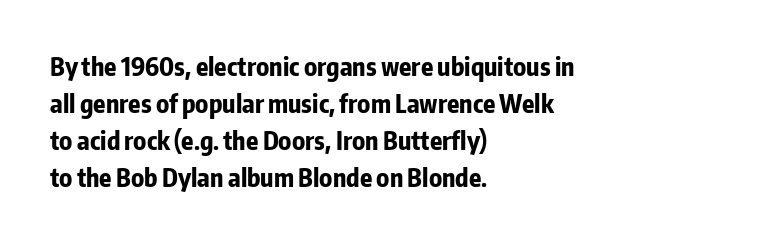
The image shows 25 px bold type, upright; set left-aligned, normal line spacing (1.48x), normal letter spacing, not underlined.
